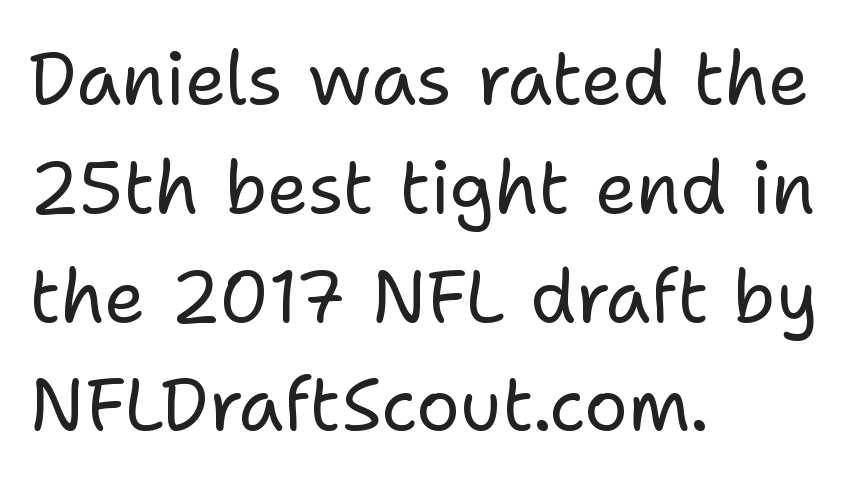
The image shows 73 px regular-weight sans-serif type, upright; set left-aligned, normal line spacing (1.49x), normal letter spacing, not underlined; low stroke contrast and a medium x-height.
